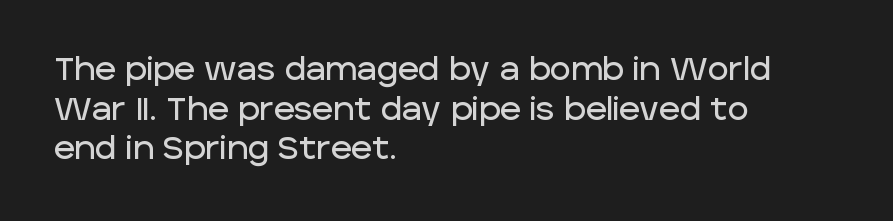
Q: Is the text italic (slanted)? A: No, it is upright.
Q: Is the typeface a serif or a sans-serif typeface? A: Sans-serif.
Q: Is the text underlined? A: No.
Q: How is the paragraph aligned? A: Left-aligned.
Q: Is the spacing between letters normal or unusually wide? A: Normal.
Q: Width (condensed, normal, or wide)? A: Normal.
Q: Stroke contrast? A: Low.
Q: x-height? A: Large.
Q: Monospaced? A: No.
